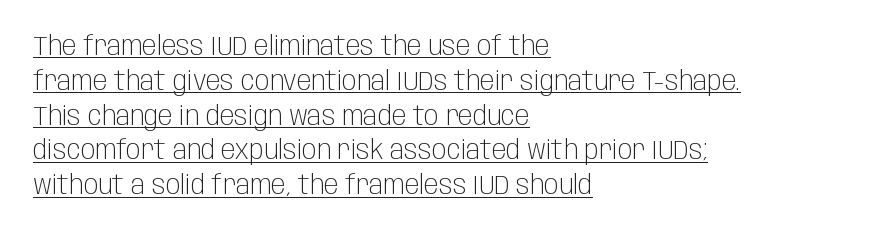
{"italic": "no", "bold": "no", "underline": "yes", "align": "left", "line_spacing": "normal", "line_spacing_ratio": 1.29, "letter_spacing": "normal", "letter_spacing_em": 0.0, "glyph_px": 27}
